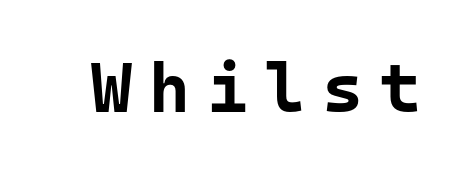
{"serif": "no", "italic": "no", "bold": "yes", "weight": "bold", "width": "normal", "stroke_contrast": "low", "x_height": "medium", "monospaced": "yes", "underline": "no", "letter_spacing": "wide", "letter_spacing_em": 0.24, "glyph_px": 70}
